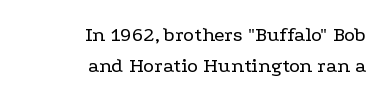
Italic? Not at all — the glyphs are vertical. Does the copy run flush right? Yes — the right margin is perfectly even. The space directly below the letters is spotless. Caption: face not bold, strokes unweighted. Look at the tracking — it's just the regular setting, nothing added.
